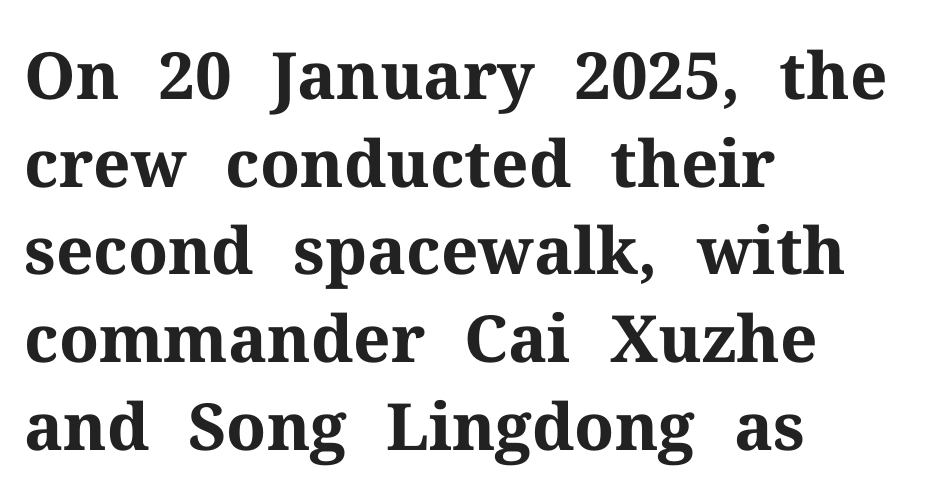
{"serif": "yes", "italic": "no", "bold": "yes", "weight": "bold", "width": "normal", "stroke_contrast": "medium", "x_height": "medium", "monospaced": "no", "underline": "no", "align": "left", "line_spacing": "normal", "line_spacing_ratio": 1.35, "letter_spacing": "normal", "letter_spacing_em": 0.0, "glyph_px": 65}
